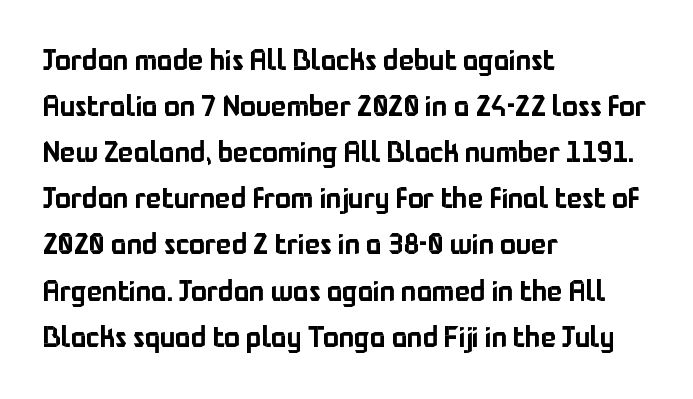
Q: Is the text italic (slanted)? A: No, it is upright.
Q: Is the typeface a serif or a sans-serif typeface? A: Sans-serif.
Q: Is the text underlined? A: No.
Q: How is the paragraph aligned? A: Left-aligned.
Q: Is the spacing between letters normal or unusually wide? A: Normal.
Q: Is the spacing between lines tight, normal or loose? A: Normal.
Q: Width (condensed, normal, or wide)? A: Normal.
Q: Stroke contrast? A: Low.
Q: x-height? A: Medium.
Q: Monospaced? A: No.
